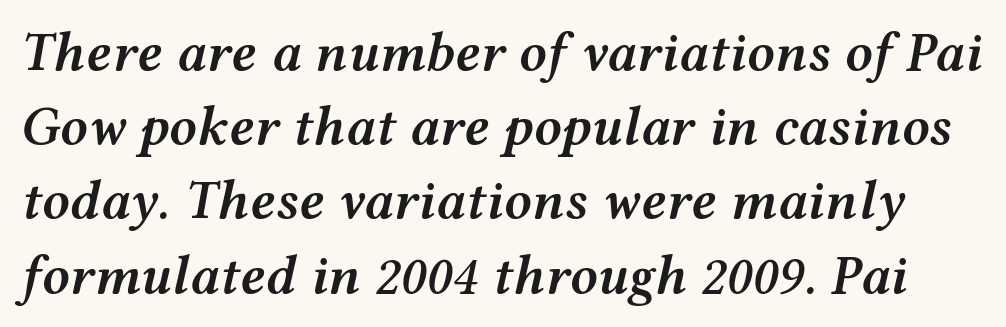
{"italic": "yes", "lean": "right", "slant_degrees": 12, "bold": "semi", "weight": "semibold", "width": "wide", "stroke_contrast": "medium", "x_height": "medium", "monospaced": "no", "underline": "no", "line_spacing": "normal", "line_spacing_ratio": 1.35, "letter_spacing": "normal", "letter_spacing_em": 0.0, "glyph_px": 55}
